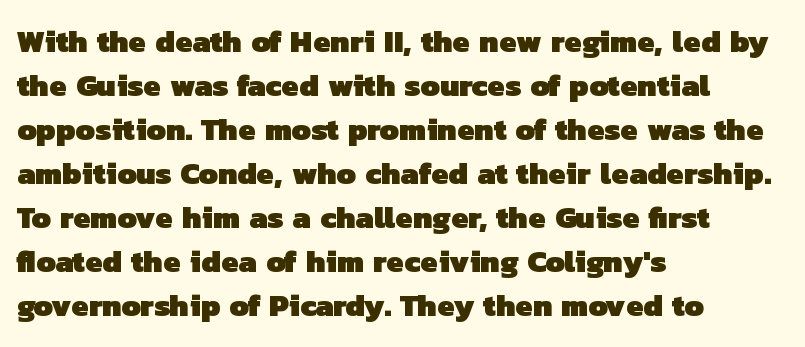
Q: Is the text bold? A: Yes.
Q: Is the typeface a serif or a sans-serif typeface? A: Sans-serif.
Q: Is the text underlined? A: No.
Q: How is the paragraph aligned? A: Left-aligned.
Q: Is the spacing between letters normal or unusually wide? A: Normal.
Q: Is the spacing between lines tight, normal or loose? A: Normal.
Q: Width (condensed, normal, or wide)? A: Normal.
Q: Stroke contrast? A: Low.
Q: x-height? A: Medium.
Q: Monospaced? A: No.
